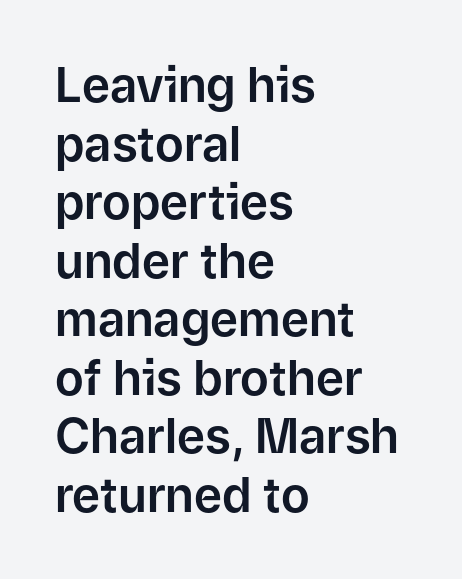
Tall strokes in this sample are plumb rather than angled. Here the designer chose a conventional face with non-uniform glyph widths. This rendering employs a face without finishing strokes, i.e., a sans-serif. Descenders hang freely into open space. Does the copy run flush right? No — it runs flush left. No extra tracking has been applied to these lines.
